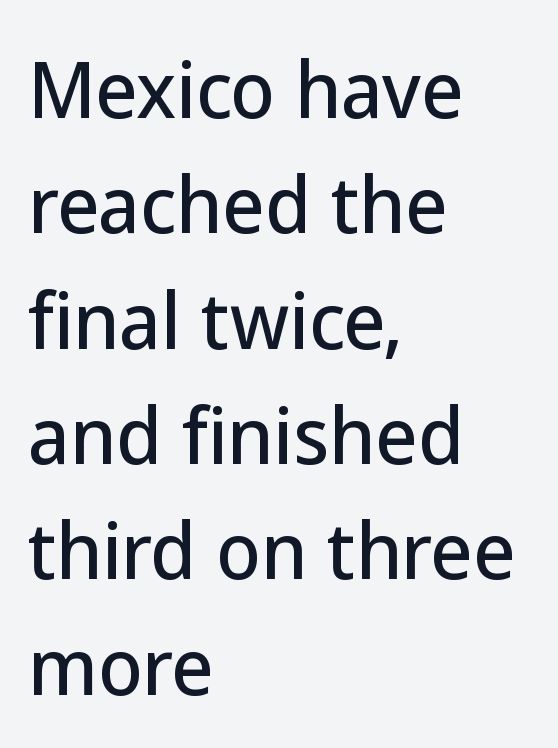
These lines are set flush left with a ragged right edge. Anything drawn beneath the words? Only blank space. Successive baselines arrive at the customary interval. Does the type have serifs? No, each stem ends abruptly.
